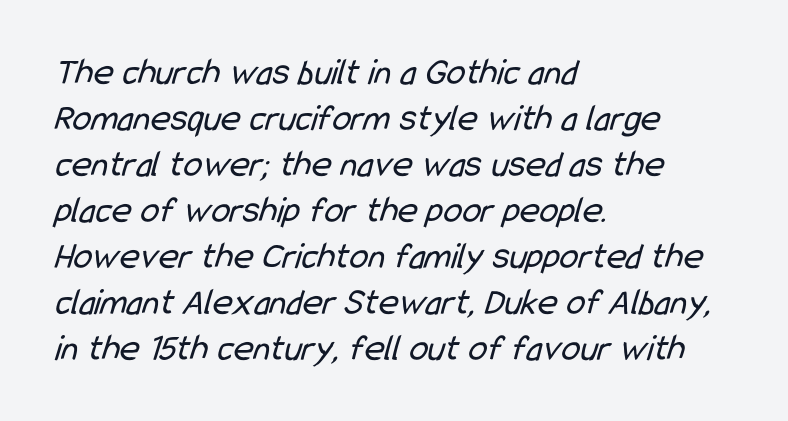
The image shows 38 px regular-weight, condensed sans-serif type; set left-aligned, line spacing 1.21x, normal letter spacing, not underlined; low stroke contrast and a medium x-height.
